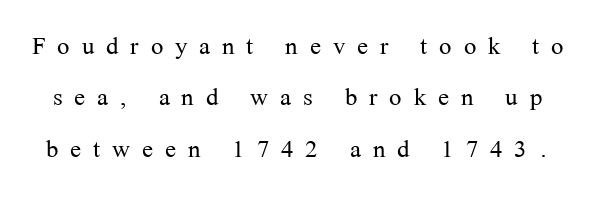
The image shows 33 px light serif type, upright; set normal line spacing (1.56x), unusually wide letter spacing (+0.36 em), not underlined; medium stroke contrast and a medium x-height.
